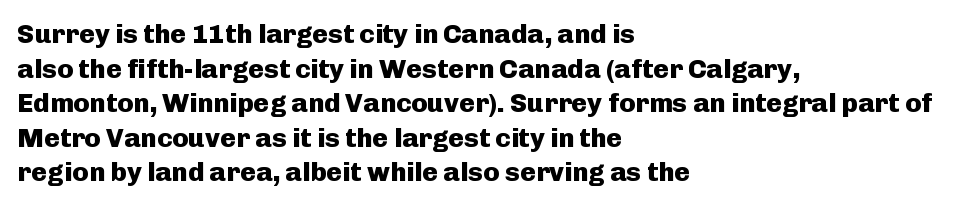
The image shows 27 px bold type, upright; set left-aligned, normal line spacing (1.28x), normal letter spacing, not underlined.
